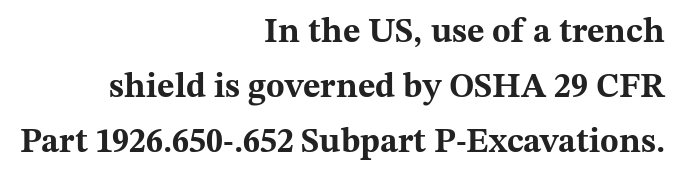
{"serif": "yes", "italic": "no", "bold": "yes", "weight": "bold", "width": "wide", "stroke_contrast": "medium", "x_height": "medium", "monospaced": "no", "underline": "no", "align": "right", "line_spacing": "normal", "line_spacing_ratio": 1.62, "letter_spacing": "normal", "letter_spacing_em": 0.0, "glyph_px": 34}
